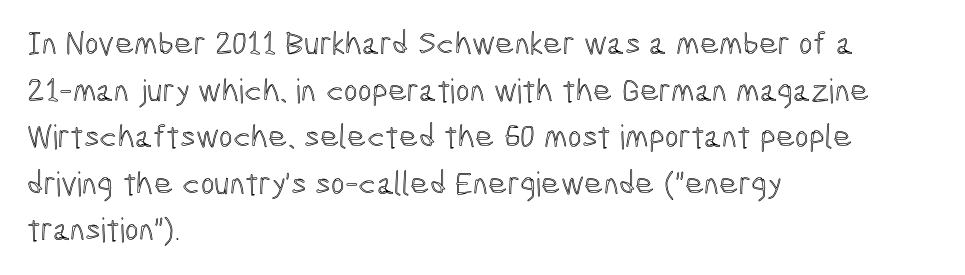
Q: Is the text italic (slanted)? A: No, it is upright.
Q: Is the text underlined? A: No.
Q: How is the paragraph aligned? A: Left-aligned.
Q: Is the spacing between letters normal or unusually wide? A: Normal.
Q: Is the spacing between lines tight, normal or loose? A: Normal.
Q: Width (condensed, normal, or wide)? A: Condensed.
Q: x-height? A: Medium.
Q: Monospaced? A: No.
